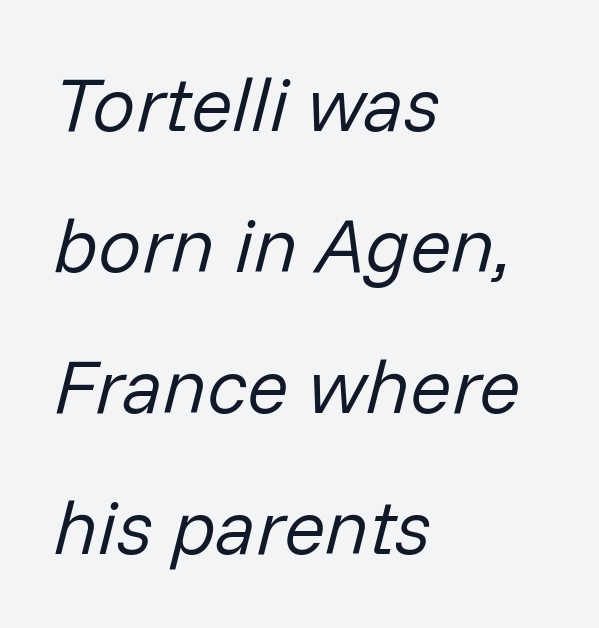
{"italic": "yes", "lean": "right", "slant_degrees": 14, "bold": "no", "weight": "regular", "width": "normal", "stroke_contrast": "low", "x_height": "medium", "monospaced": "no", "underline": "no", "align": "left", "line_spacing_ratio": 1.83, "letter_spacing": "normal", "letter_spacing_em": 0.0, "glyph_px": 77}
